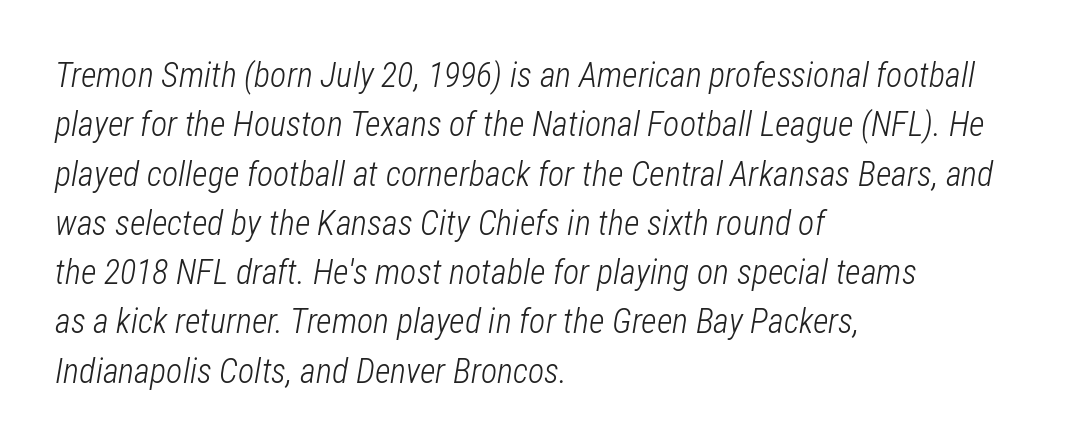
The image shows 34 px light, condensed type, italic (leaning right); set left-aligned, normal line spacing (1.45x), normal letter spacing, not underlined; low stroke contrast and a medium x-height.
